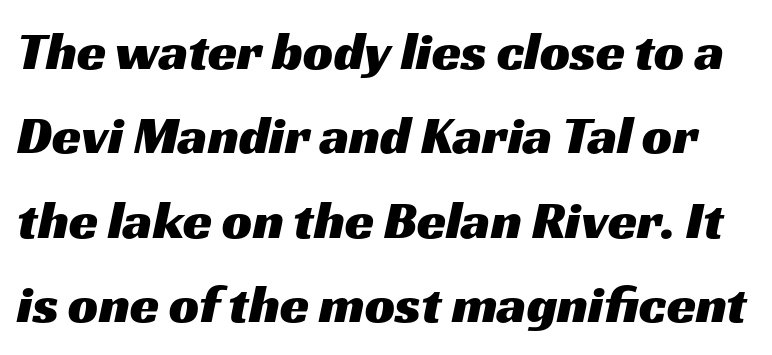
Q: Is the typeface a serif or a sans-serif typeface? A: Sans-serif.
Q: Is the text underlined? A: No.
Q: Is the spacing between letters normal or unusually wide? A: Normal.
Q: Is the spacing between lines tight, normal or loose? A: Normal.
Q: Width (condensed, normal, or wide)? A: Wide.
Q: Stroke contrast? A: Medium.
Q: x-height? A: Medium.
Q: Monospaced? A: No.
